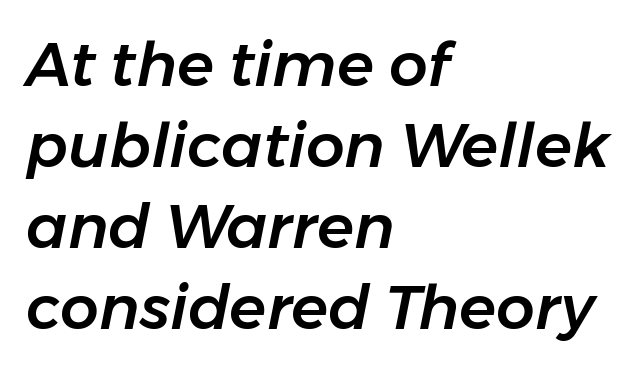
{"italic": "yes", "lean": "right", "slant_degrees": 11, "width": "normal", "stroke_contrast": "low", "x_height": "medium", "monospaced": "no", "underline": "no", "align": "left", "line_spacing": "normal", "line_spacing_ratio": 1.33, "letter_spacing": "normal", "letter_spacing_em": 0.0, "glyph_px": 61}
